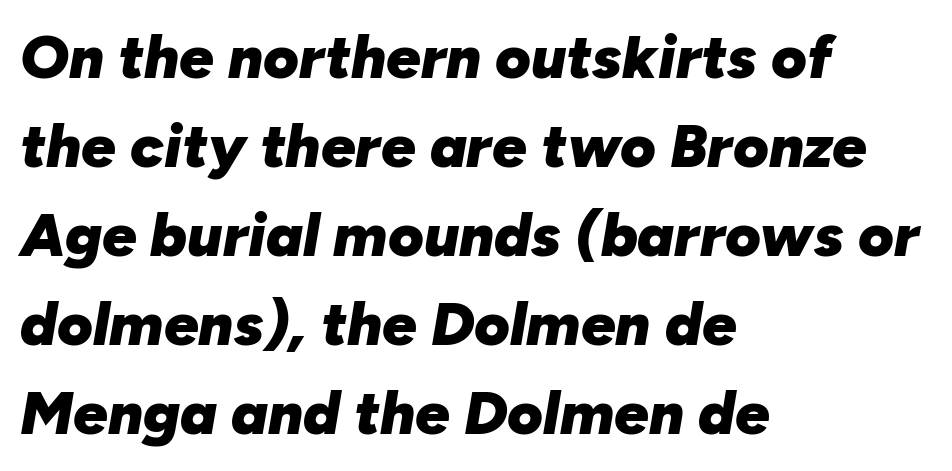
If you measured baseline to baseline, you'd find a middling distance. Note the varied advance widths — an 'i' is clearly narrower than an 'm'. Plain, unruled lines of type. Characters are canted at an angle relative to the baseline's perpendicular. These words are printed bold, with thick strokes throughout. Line starts are locked; line ends wander.
